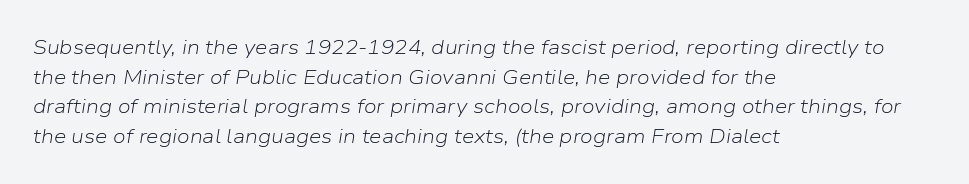
{"italic": "yes", "lean": "right", "slant_degrees": 9, "bold": "no", "underline": "no", "align": "left", "line_spacing": "normal", "line_spacing_ratio": 1.48, "letter_spacing": "normal", "letter_spacing_em": 0.0, "glyph_px": 20}
